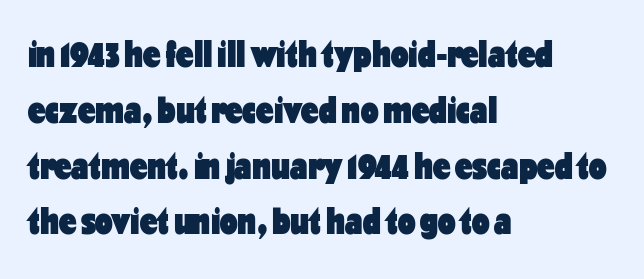
A typesetter would call this proportional, since set widths differ per character. The type family on display is of the sans-serif kind. Summary of vertical rhythm: regular, with standard interline spacing. No word sits above an underline. Set as a true bold cut, around the 700 mark. Visually the block forms a straight wall on the left and a jagged coastline on the right.
